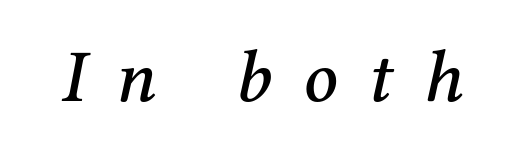
{"serif": "yes", "italic": "yes", "lean": "right", "slant_degrees": 12, "width": "normal", "stroke_contrast": "medium", "x_height": "medium", "monospaced": "no", "underline": "no", "letter_spacing": "wide", "letter_spacing_em": 0.42, "glyph_px": 74}
